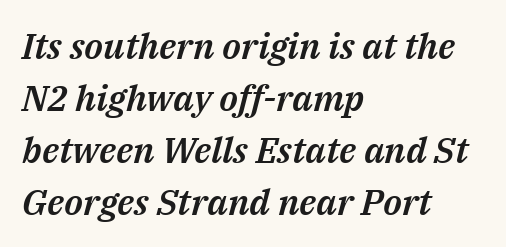
Q: Is the text italic (slanted)? A: Yes, it leans right by about 14 degrees.
Q: Is the text underlined? A: No.
Q: How is the paragraph aligned? A: Left-aligned.
Q: Is the spacing between letters normal or unusually wide? A: Normal.
Q: Is the spacing between lines tight, normal or loose? A: Normal.
Q: Width (condensed, normal, or wide)? A: Normal.
Q: Stroke contrast? A: Medium.
Q: x-height? A: Medium.
Q: Monospaced? A: No.
